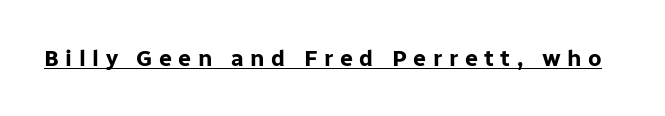
Q: Is the text bold? A: Yes.
Q: Is the text italic (slanted)? A: No, it is upright.
Q: Is the text underlined? A: Yes.
Q: Is the spacing between letters normal or unusually wide? A: Unusually wide.
